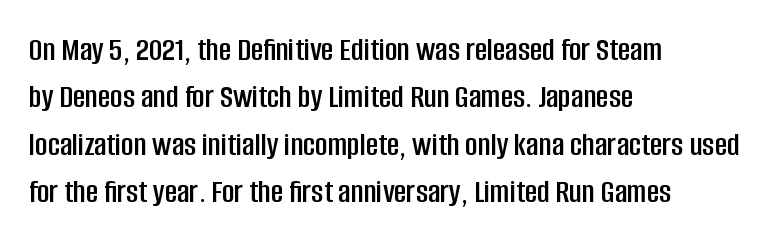
Q: Is the text italic (slanted)? A: No, it is upright.
Q: Is the typeface a serif or a sans-serif typeface? A: Sans-serif.
Q: Is the text underlined? A: No.
Q: How is the paragraph aligned? A: Left-aligned.
Q: Is the spacing between letters normal or unusually wide? A: Normal.
Q: Is the spacing between lines tight, normal or loose? A: Normal.
Q: Width (condensed, normal, or wide)? A: Condensed.
Q: Stroke contrast? A: Low.
Q: x-height? A: Large.
Q: Monospaced? A: No.
